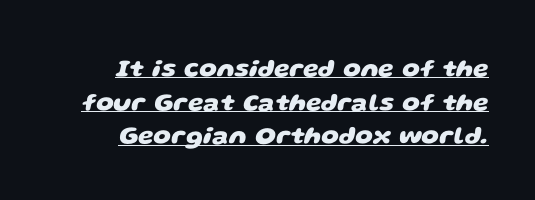
{"bold": "yes", "underline": "yes", "align": "right", "line_spacing": "normal", "line_spacing_ratio": 1.35, "letter_spacing": "normal", "letter_spacing_em": 0.0, "glyph_px": 25}
